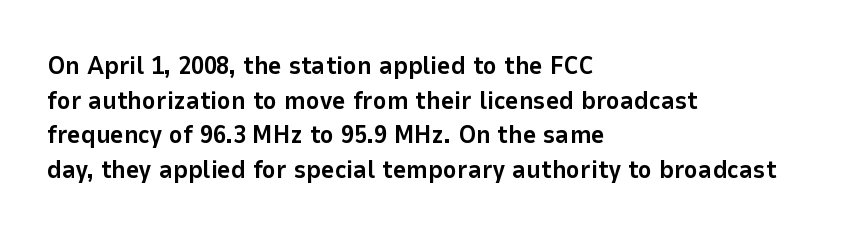
The image shows 26 px bold type, upright; set left-aligned, normal line spacing (1.33x), normal letter spacing, not underlined.
